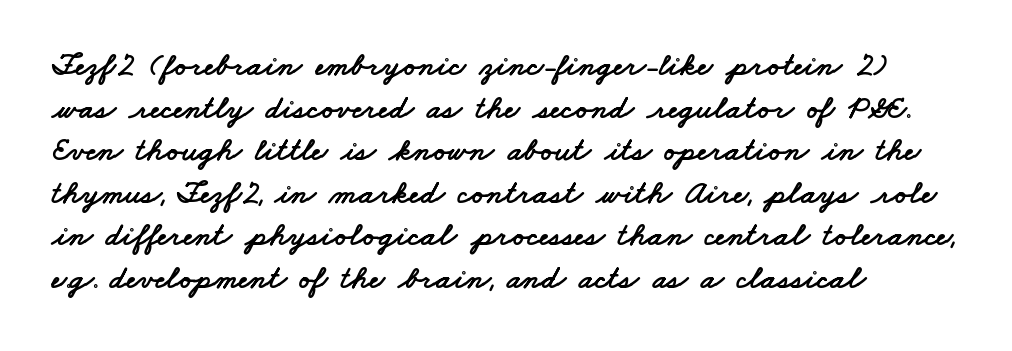
Alignment: flush left. Tracking value appears to be zero — textbook default spacing. Proportional: the letters do not fall into vertical columns. What kind of face is this? One without serifs — a sans.
